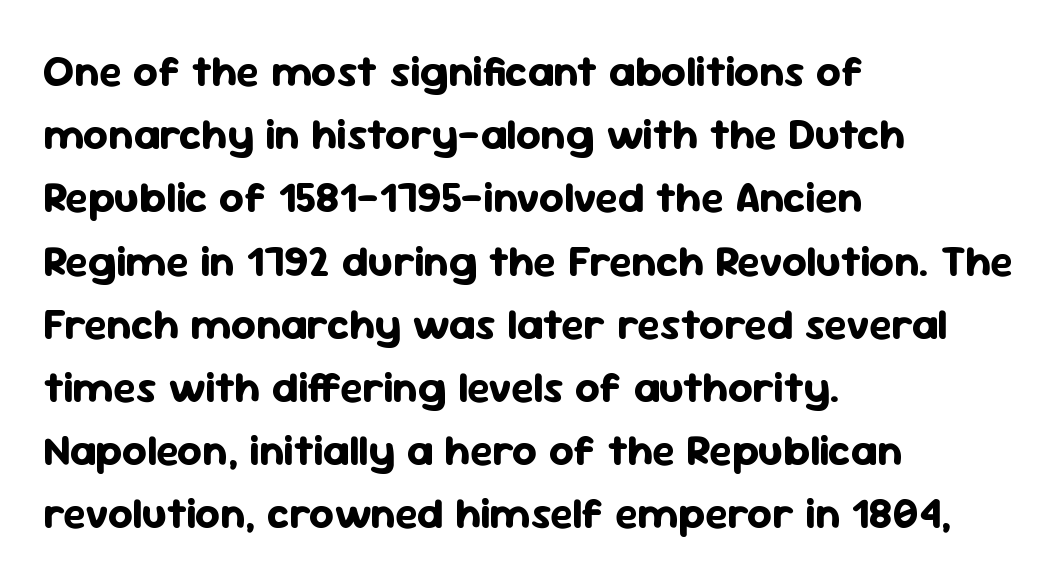
Q: Is the text bold? A: Yes.
Q: Is the text italic (slanted)? A: No, it is upright.
Q: Is the typeface a serif or a sans-serif typeface? A: Sans-serif.
Q: Is the text underlined? A: No.
Q: How is the paragraph aligned? A: Left-aligned.
Q: Is the spacing between letters normal or unusually wide? A: Normal.
Q: Is the spacing between lines tight, normal or loose? A: Normal.
Q: Width (condensed, normal, or wide)? A: Normal.
Q: Stroke contrast? A: Low.
Q: x-height? A: Medium.
Q: Monospaced? A: No.
